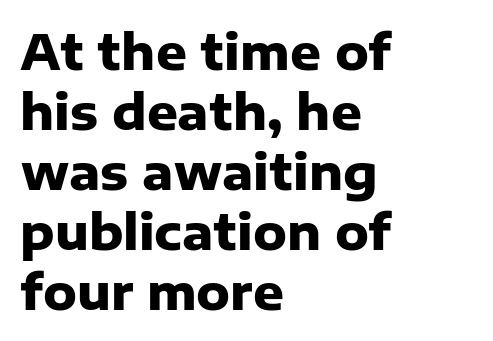
{"serif": "no", "italic": "no", "bold": "yes", "weight": "heavy", "width": "normal", "stroke_contrast": "low", "x_height": "medium", "monospaced": "no", "underline": "no", "align": "left", "line_spacing": "normal", "line_spacing_ratio": 1.25, "letter_spacing": "normal", "letter_spacing_em": 0.0, "glyph_px": 48}
